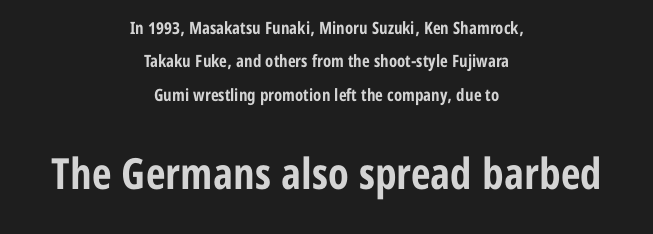
{"serif": "no", "italic": "no", "bold": "yes", "weight": "bold", "width": "condensed", "stroke_contrast": "low", "x_height": "medium", "monospaced": "no", "underline": "no", "align": "center", "line_spacing": "loose", "line_spacing_ratio": 1.96, "letter_spacing": "normal", "letter_spacing_em": 0.0, "larger_block": "second", "size_ratio": 2.53, "glyph_px": 43}
